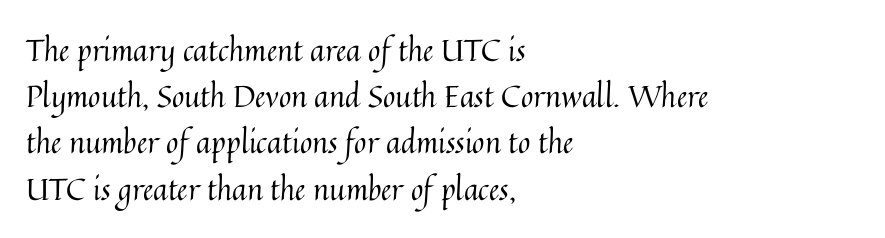
{"bold": "no", "weight": "regular", "width": "normal", "stroke_contrast": "medium", "x_height": "medium", "monospaced": "no", "underline": "no", "align": "left", "line_spacing": "normal", "line_spacing_ratio": 1.54, "letter_spacing": "normal", "letter_spacing_em": 0.0, "glyph_px": 30}
